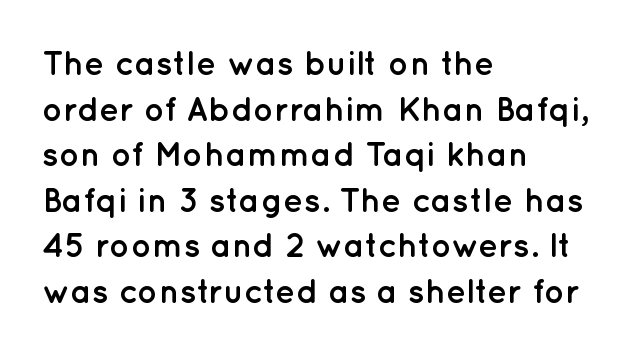
The image shows 34 px semibold sans-serif type, upright; set left-aligned, normal line spacing (1.34x), normal letter spacing, not underlined; low stroke contrast and a medium x-height.
